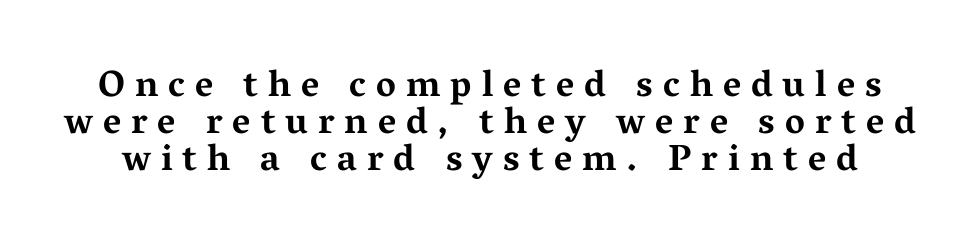
Leading: reduced. Its strokes are broad and dark, the hallmark of bold type. In terms of letterform style, serifs are clearly present. These lines are rendered in a variable-pitch font. Check under the words: just untouched page. The lettering holds an erect, upright posture throughout.
